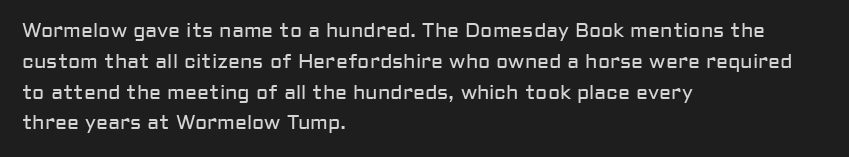
{"italic": "no", "bold": "no", "underline": "no", "align": "left", "line_spacing": "normal", "line_spacing_ratio": 1.54, "letter_spacing": "normal", "letter_spacing_em": 0.0, "glyph_px": 20}
